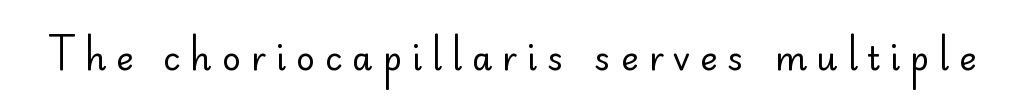
Q: Is the text bold? A: No.
Q: Is the text italic (slanted)? A: No, it is upright.
Q: Is the typeface a serif or a sans-serif typeface? A: Sans-serif.
Q: Is the text underlined? A: No.
Q: Is the spacing between letters normal or unusually wide? A: Unusually wide.
Q: Width (condensed, normal, or wide)? A: Normal.
Q: Stroke contrast? A: Low.
Q: x-height? A: Small.
Q: Monospaced? A: No.
